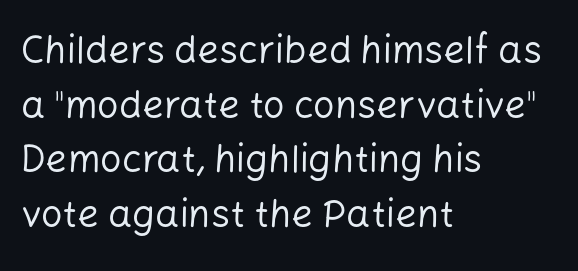
The image shows 38 px regular-weight sans-serif type, upright; set left-aligned, normal line spacing (1.44x), normal letter spacing, not underlined; low stroke contrast and a medium x-height.
